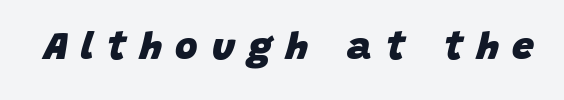
The image shows 39 px heavy type, italic (leaning right); set unusually wide letter spacing (+0.35 em), not underlined; low stroke contrast and a large x-height.
